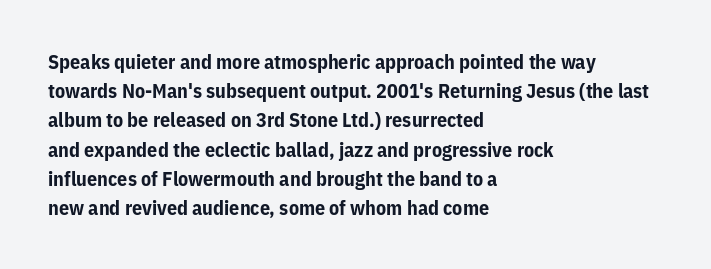
Q: Is the text bold? A: Yes.
Q: Is the text italic (slanted)? A: No, it is upright.
Q: Is the text underlined? A: No.
Q: How is the paragraph aligned? A: Left-aligned.
Q: Is the spacing between letters normal or unusually wide? A: Normal.
Q: Is the spacing between lines tight, normal or loose? A: Normal.
